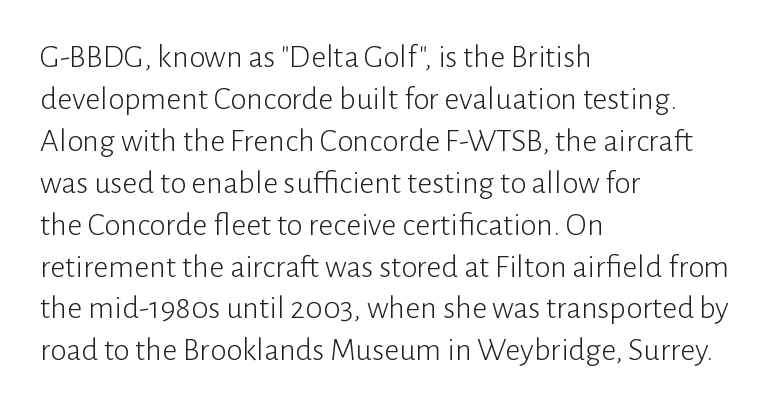
The image shows 33 px light sans-serif type, upright; set left-aligned, normal line spacing (1.27x), normal letter spacing, not underlined; low stroke contrast and a medium x-height.
